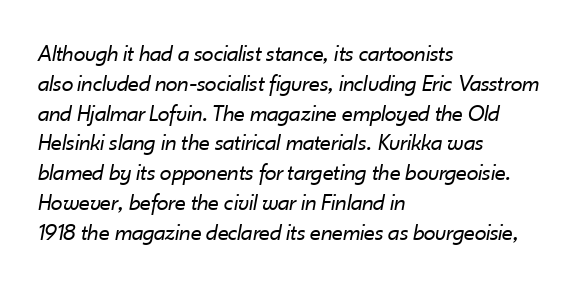
The image shows 24 px text type, italic (leaning right); set left-aligned, line spacing 1.24x, normal letter spacing, not underlined.
